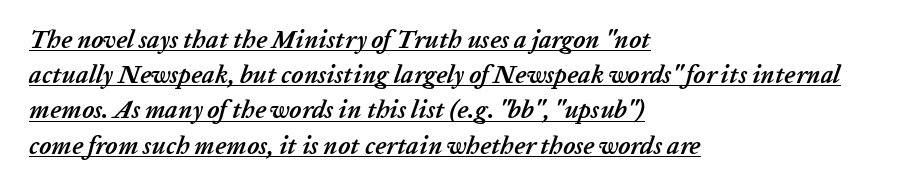
Q: Is the text bold? A: Yes.
Q: Is the text italic (slanted)? A: Yes, it leans right by about 20 degrees.
Q: Is the text underlined? A: Yes.
Q: How is the paragraph aligned? A: Left-aligned.
Q: Is the spacing between letters normal or unusually wide? A: Normal.
Q: Is the spacing between lines tight, normal or loose? A: Normal.
